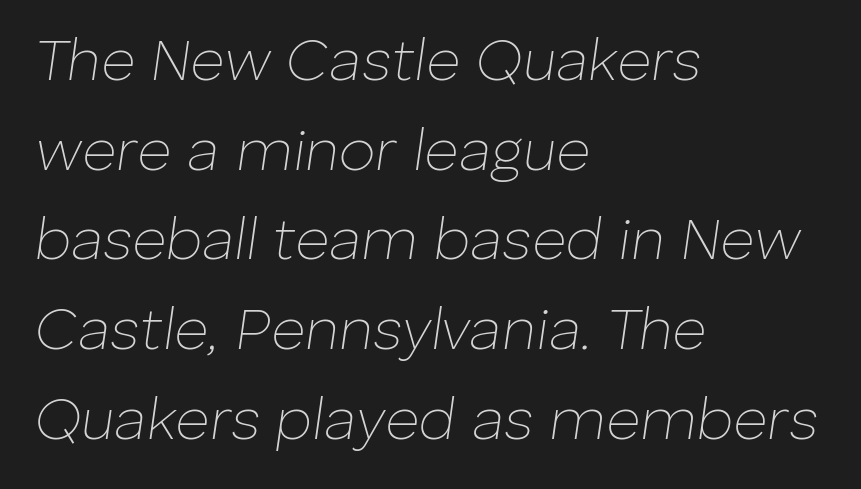
Is this a fixed-width face? No — the glyphs have proportional, varying widths. Horizontally, the lines are justified to the leading edge only. Rendered with sloped, italic letterforms. Unmarked baselines from the first word to the last. The weight tops out at a normal text grade. Does the leading feel generous? No, just average.
